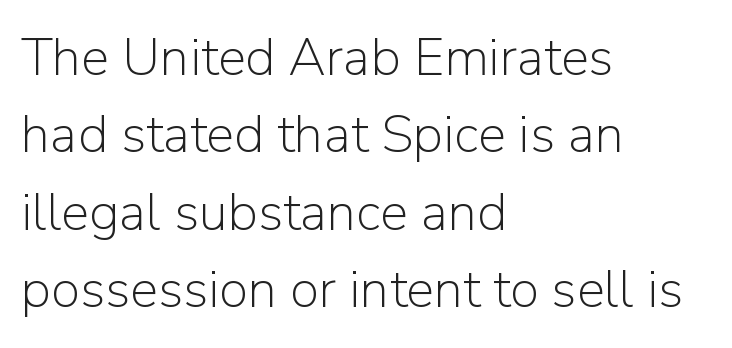
The image shows 53 px light sans-serif type, upright; set left-aligned, normal line spacing (1.46x), normal letter spacing, not underlined; low stroke contrast and a medium x-height.
